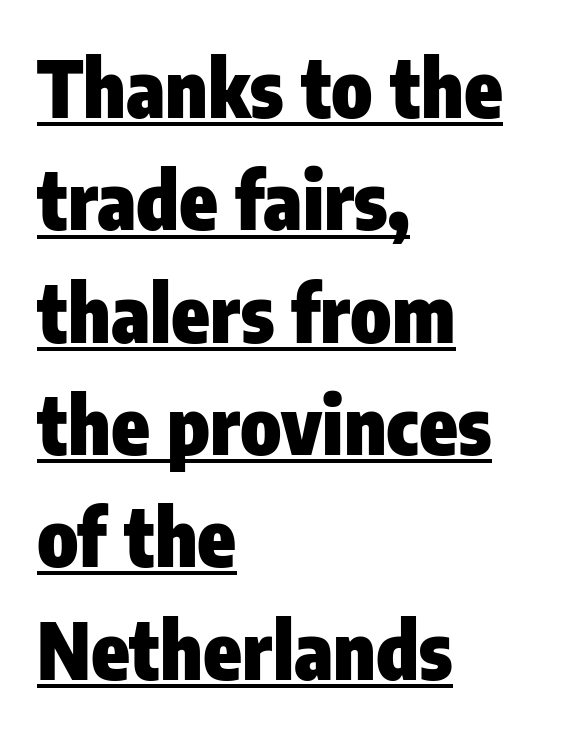
The image shows 78 px heavy, condensed sans-serif type, upright; set left-aligned, normal line spacing (1.44x), normal letter spacing, underlined; low stroke contrast and a medium x-height.
